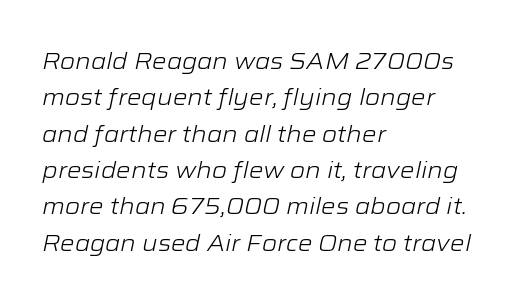
The image shows 23 px text type, italic (leaning right); set left-aligned, normal line spacing (1.58x), normal letter spacing, not underlined.
